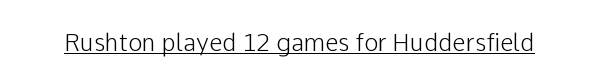
Q: Is the text italic (slanted)? A: No, it is upright.
Q: Is the text underlined? A: Yes.
Q: Is the spacing between letters normal or unusually wide? A: Normal.
